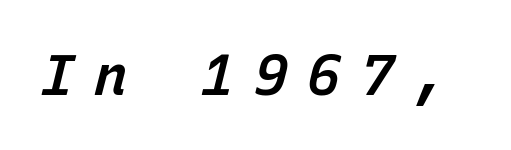
Q: Is the text bold? A: Semi-bold.
Q: Is the text italic (slanted)? A: Yes, it leans right by about 15 degrees.
Q: Is the text underlined? A: No.
Q: Is the spacing between letters normal or unusually wide? A: Unusually wide.
Q: Width (condensed, normal, or wide)? A: Normal.
Q: Stroke contrast? A: Low.
Q: x-height? A: Medium.
Q: Monospaced? A: Yes.
